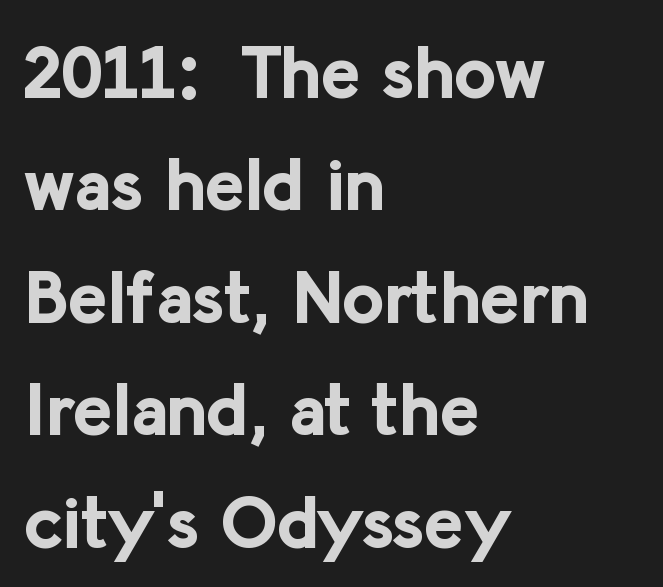
The image shows 74 px bold sans-serif type, upright; set left-aligned, normal line spacing (1.52x), normal letter spacing, not underlined; low stroke contrast and a medium x-height.
